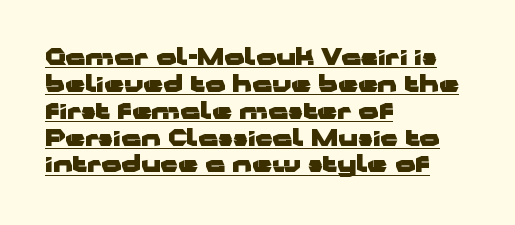
This rendering features underlined lettering. Every row of glyphs begins at an identical x-position on the left. I'd describe the lettering as bold — thick and assertive. Glyph-to-glyph distance matches everyday printed text. The lettering stays uniformly vertical, giving the passage a roman look.
